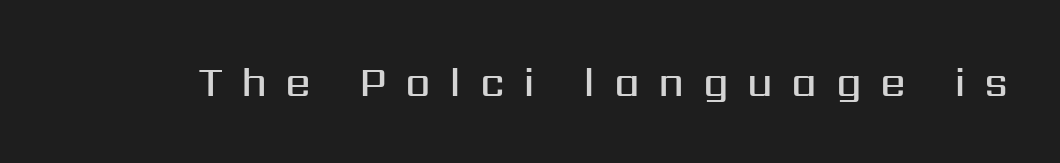
{"serif": "no", "italic": "no", "bold": "semi", "weight": "semibold", "width": "normal", "stroke_contrast": "medium", "x_height": "medium", "monospaced": "no", "underline": "no", "letter_spacing": "wide", "letter_spacing_em": 0.45, "glyph_px": 41}
